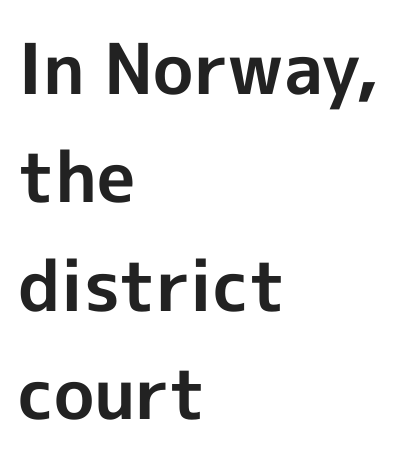
The image shows 70 px bold sans-serif type, upright; set left-aligned, normal line spacing (1.55x), normal letter spacing, not underlined; a medium x-height.
